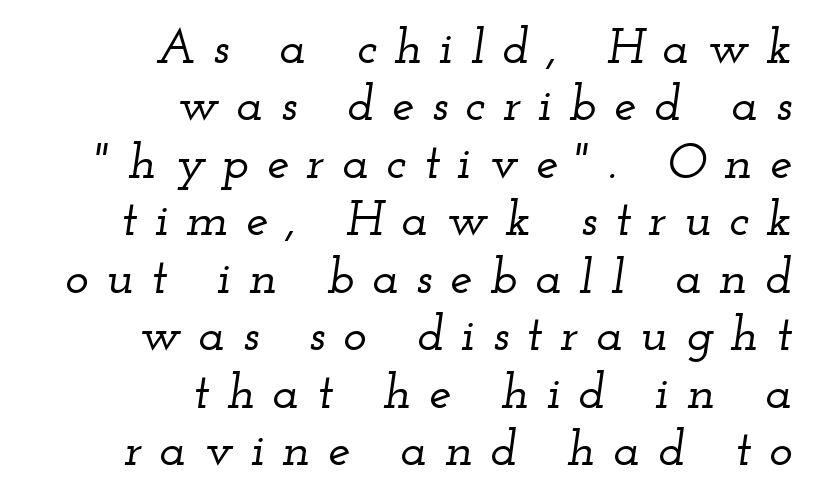
The image shows 50 px wide serif type, italic (leaning right); set right-aligned, tight line spacing (1.15x), unusually wide letter spacing (+0.35 em), not underlined; low stroke contrast and a small x-height.
